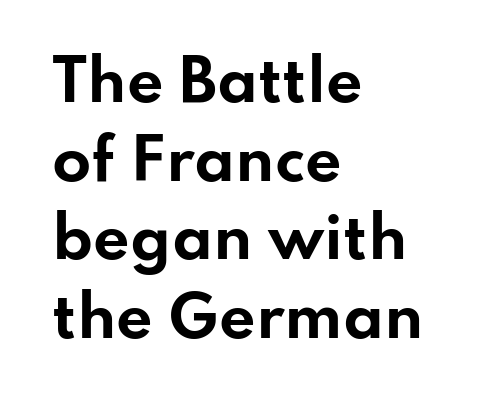
Q: Is the text bold? A: Yes.
Q: Is the text italic (slanted)? A: No, it is upright.
Q: Is the typeface a serif or a sans-serif typeface? A: Sans-serif.
Q: Is the text underlined? A: No.
Q: How is the paragraph aligned? A: Left-aligned.
Q: Is the spacing between letters normal or unusually wide? A: Normal.
Q: Is the spacing between lines tight, normal or loose? A: Normal.
Q: Width (condensed, normal, or wide)? A: Wide.
Q: Stroke contrast? A: Low.
Q: x-height? A: Small.
Q: Monospaced? A: No.
